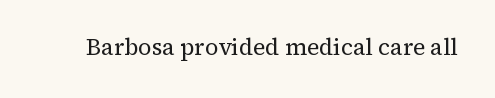
The type is set solid horizontally, with unmodified tracking. Words float on clear page, feet unadorned. A quiet, ordinary-to-light weight characterises the typeface. The type sits square on the baseline with zero lean.
